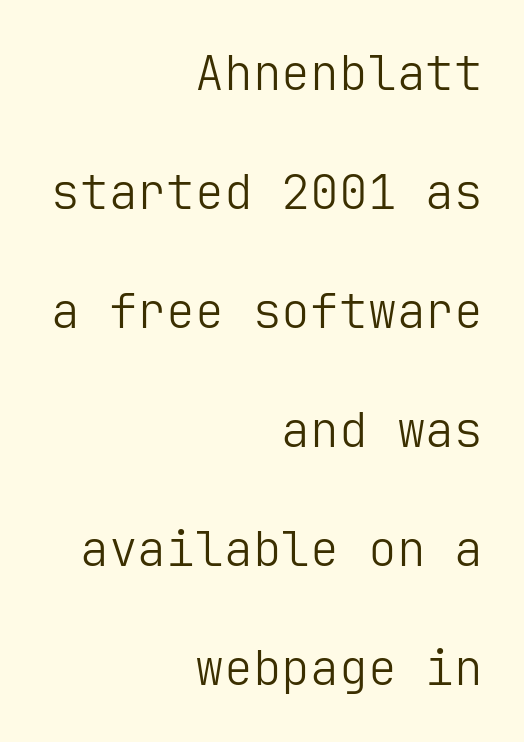
A light-to-regular cut is what we see here. One glance says open: line gaps are wider than usual. Unlike italic type, these characters show no tilt at all. The specimen omits any rule beneath the text block's lines.
